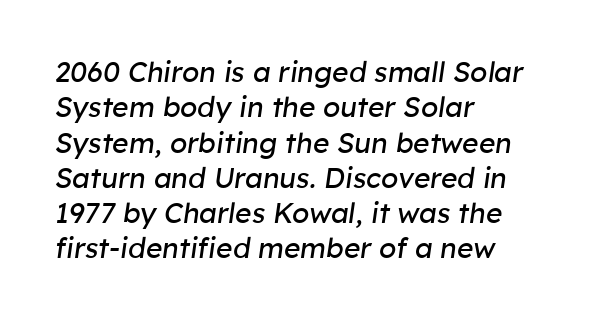
Q: Is the text bold? A: No.
Q: Is the text italic (slanted)? A: Yes, it leans right by about 8 degrees.
Q: Is the text underlined? A: No.
Q: How is the paragraph aligned? A: Left-aligned.
Q: Is the spacing between letters normal or unusually wide? A: Normal.
Q: Is the spacing between lines tight, normal or loose? A: Normal.
Q: Width (condensed, normal, or wide)? A: Normal.
Q: Stroke contrast? A: Low.
Q: x-height? A: Medium.
Q: Monospaced? A: No.
